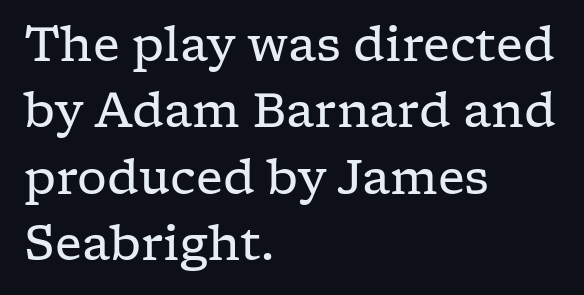
{"serif": "yes", "italic": "no", "bold": "no", "weight": "regular", "width": "wide", "stroke_contrast": "low", "x_height": "medium", "monospaced": "no", "underline": "no", "align": "left", "line_spacing": "normal", "line_spacing_ratio": 1.41, "letter_spacing": "normal", "letter_spacing_em": 0.0, "glyph_px": 47}
